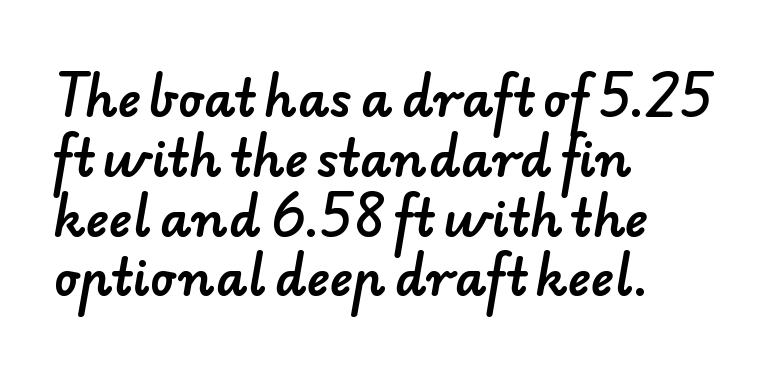
{"serif": "no", "width": "normal", "stroke_contrast": "low", "x_height": "small", "monospaced": "no", "underline": "no", "align": "left", "line_spacing_ratio": 1.22, "letter_spacing": "normal", "letter_spacing_em": 0.0, "glyph_px": 49}
